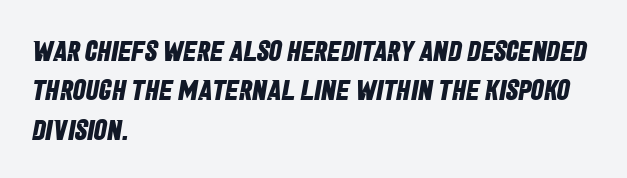
{"serif": "no", "bold": "yes", "weight": "bold", "width": "condensed", "stroke_contrast": "low", "x_height": "large", "monospaced": "no", "underline": "no", "align": "left", "line_spacing": "normal", "line_spacing_ratio": 1.36, "letter_spacing": "normal", "letter_spacing_em": 0.0, "glyph_px": 29}
